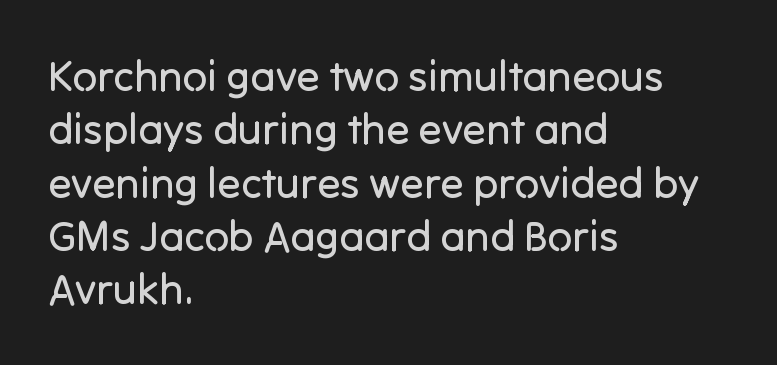
{"serif": "no", "italic": "no", "bold": "no", "weight": "regular", "width": "normal", "stroke_contrast": "low", "x_height": "medium", "monospaced": "no", "underline": "no", "align": "left", "line_spacing_ratio": 1.24, "letter_spacing": "normal", "letter_spacing_em": 0.0, "glyph_px": 43}
